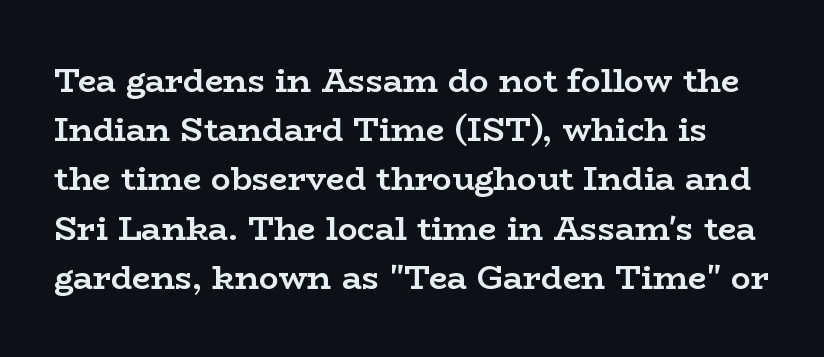
{"serif": "yes", "italic": "no", "bold": "yes", "weight": "semibold", "width": "wide", "stroke_contrast": "low", "x_height": "medium", "monospaced": "no", "underline": "no", "line_spacing": "normal", "line_spacing_ratio": 1.49, "letter_spacing": "normal", "letter_spacing_em": 0.0, "glyph_px": 33}
